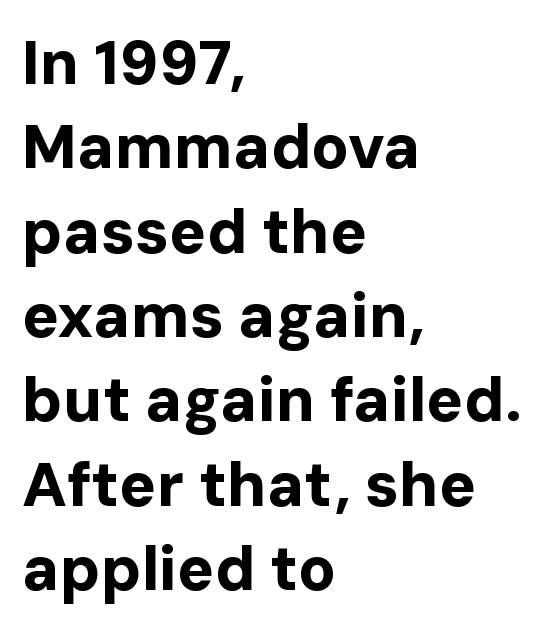
The image shows 62 px bold sans-serif type, upright; set left-aligned, normal line spacing (1.36x), normal letter spacing, not underlined; low stroke contrast and a medium x-height.
